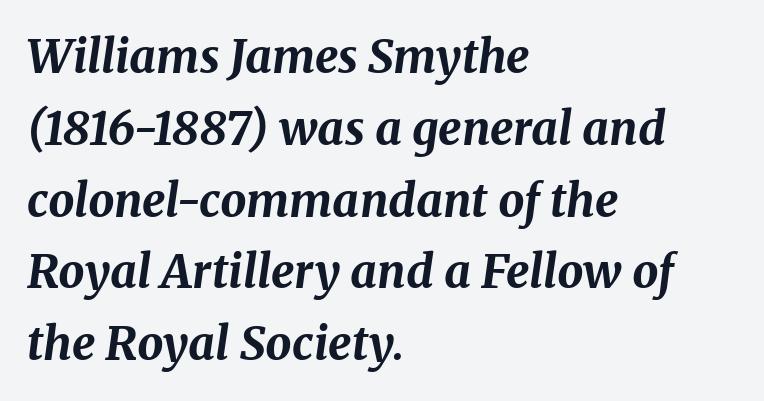
The image shows 46 px bold type, italic (leaning right); set left-aligned, normal line spacing (1.56x), normal letter spacing, not underlined; medium stroke contrast and a medium x-height.
